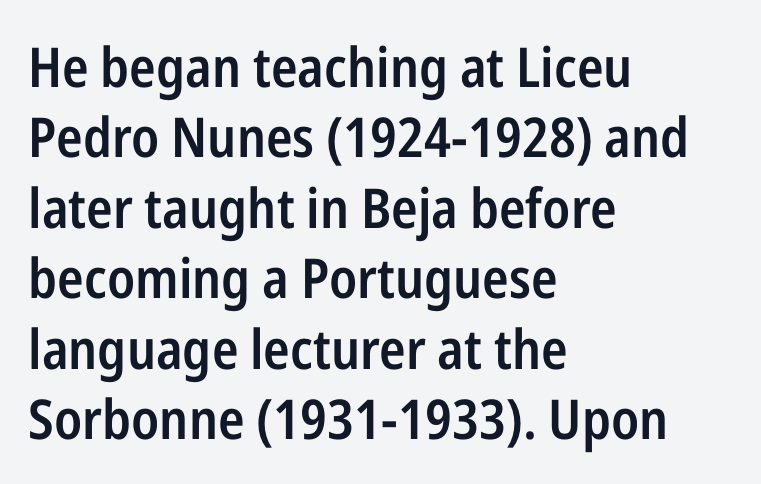
The image shows 55 px semibold, condensed sans-serif type, upright; set left-aligned, normal line spacing (1.28x), normal letter spacing, not underlined; low stroke contrast and a medium x-height.
